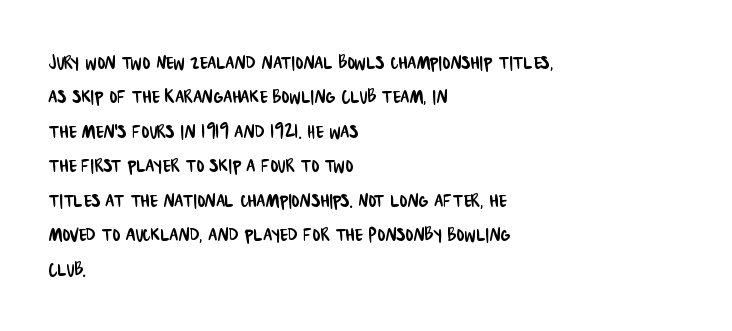
Q: Is the text underlined? A: No.
Q: How is the paragraph aligned? A: Left-aligned.
Q: Is the spacing between letters normal or unusually wide? A: Normal.
Q: Is the spacing between lines tight, normal or loose? A: Normal.
